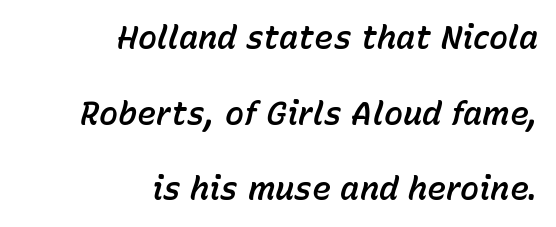
{"italic": "yes", "lean": "right", "slant_degrees": 15, "width": "normal", "stroke_contrast": "low", "x_height": "medium", "monospaced": "no", "underline": "no", "align": "right", "line_spacing": "loose", "line_spacing_ratio": 2.36, "letter_spacing": "normal", "letter_spacing_em": 0.0, "glyph_px": 32}
